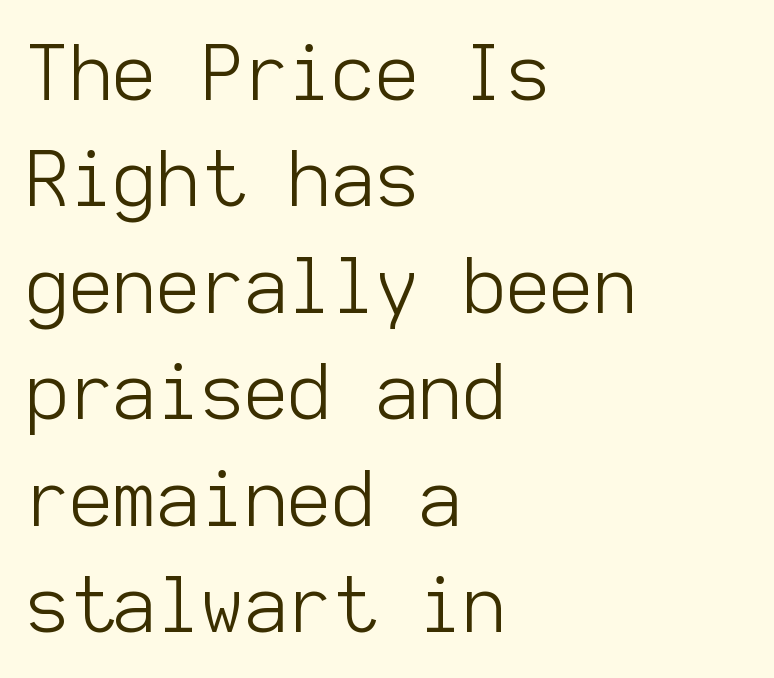
The image shows 76 px light sans-serif type, upright, monospaced; set left-aligned, normal line spacing (1.4x), normal letter spacing, not underlined; low stroke contrast and a medium x-height.
